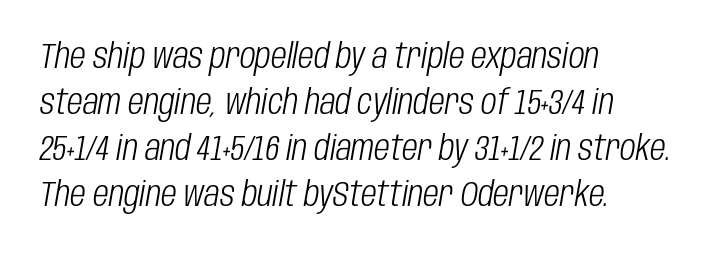
Q: Is the text bold? A: No.
Q: Is the text italic (slanted)? A: Yes, it leans right by about 10 degrees.
Q: Is the text underlined? A: No.
Q: How is the paragraph aligned? A: Left-aligned.
Q: Is the spacing between letters normal or unusually wide? A: Normal.
Q: Is the spacing between lines tight, normal or loose? A: Normal.
Q: Width (condensed, normal, or wide)? A: Condensed.
Q: Stroke contrast? A: Low.
Q: x-height? A: Large.
Q: Monospaced? A: No.
